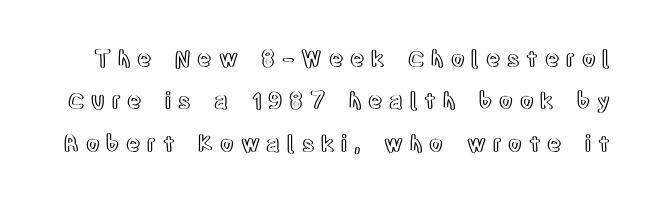
Q: Is the text italic (slanted)? A: No, it is upright.
Q: Is the text underlined? A: No.
Q: Is the spacing between letters normal or unusually wide? A: Unusually wide.
Q: Is the spacing between lines tight, normal or loose? A: Loose.
